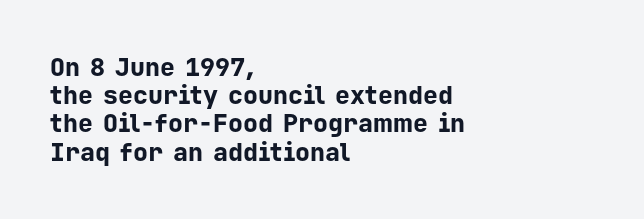
The strip under each line holds only bare page. Words appear dense and cohesive because spacing is normal. Reading down the column, the eye jumps only a short way to each next line. Each glyph is drawn with heavy, bold strokes. Short and long lines alike share a common starting point at left.
